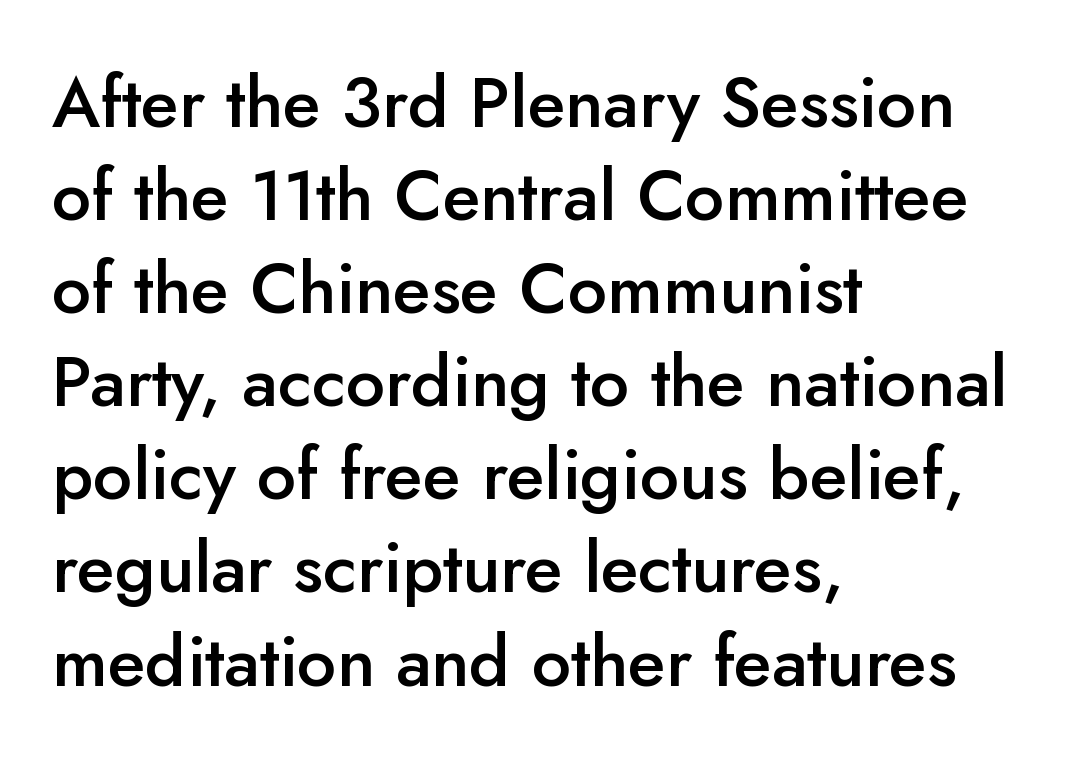
Q: Is the text bold? A: Semi-bold.
Q: Is the text italic (slanted)? A: No, it is upright.
Q: Is the typeface a serif or a sans-serif typeface? A: Sans-serif.
Q: Is the text underlined? A: No.
Q: How is the paragraph aligned? A: Left-aligned.
Q: Is the spacing between letters normal or unusually wide? A: Normal.
Q: Is the spacing between lines tight, normal or loose? A: Normal.
Q: Width (condensed, normal, or wide)? A: Normal.
Q: Stroke contrast? A: Low.
Q: x-height? A: Small.
Q: Monospaced? A: No.
